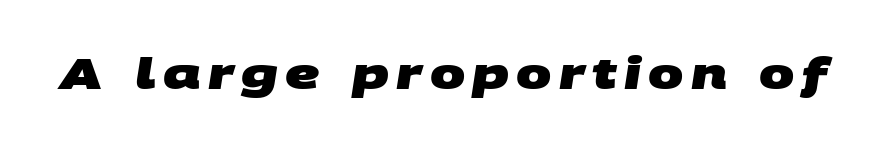
The image shows 42 px heavy, wide sans-serif type; set not underlined; medium stroke contrast and a large x-height.
